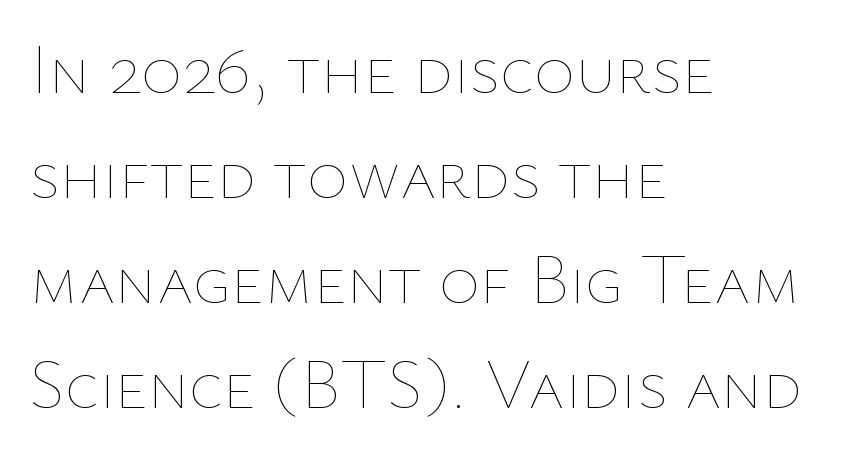
The image shows 70 px thin type, upright; set left-aligned, normal line spacing (1.5x), normal letter spacing, not underlined; low stroke contrast and a medium x-height.
